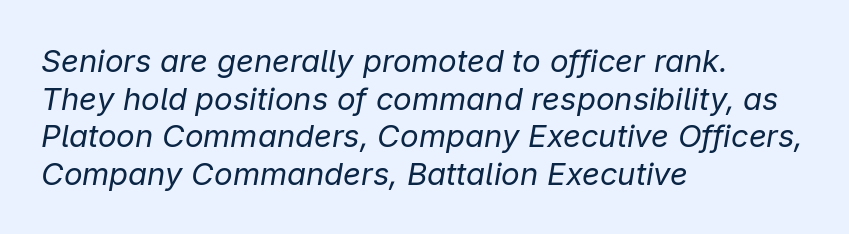
Italic: yes, the glyphs are oblique. All the whitespace from short lines collects on the right. The letters advance in unequal steps, a hallmark of proportional type. Ink coverage per letter is moderate at most.
